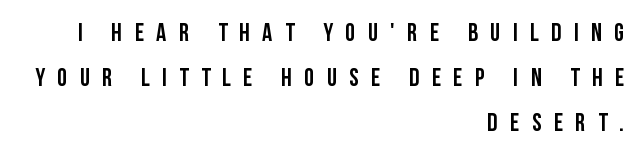
{"italic": "no", "underline": "no", "align": "right", "line_spacing_ratio": 1.81, "letter_spacing": "wide", "letter_spacing_em": 0.5, "glyph_px": 25}
